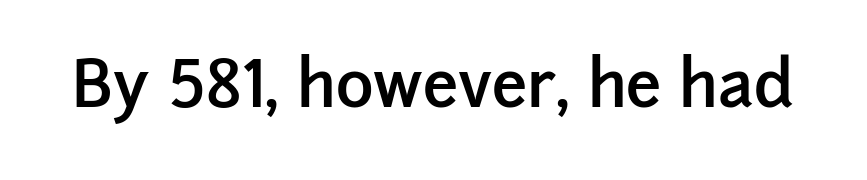
The image shows 64 px semibold sans-serif type, upright; set normal letter spacing, not underlined; low stroke contrast and a medium x-height.
